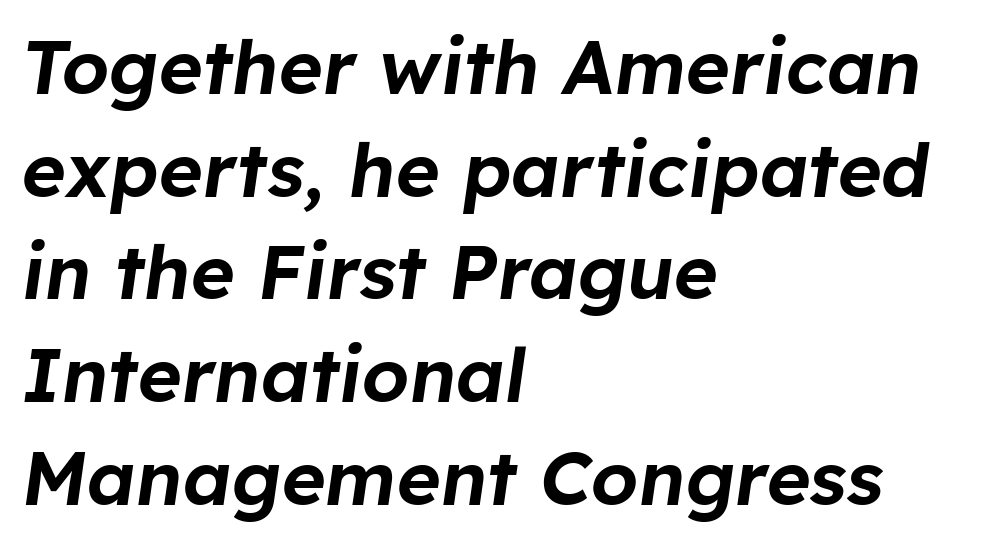
A bare baseline throughout the passage. A typesetter would call this zero additional tracking. The passage is arranged the way most books set body copy — flush left. Looks like regular typesetting: each glyph gets only the width it needs.
